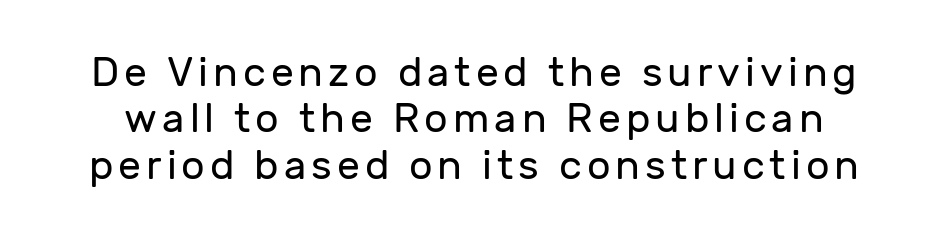
Does the type have serifs? No, each stem ends abruptly. Unmarked baselines from the first word to the last. The letters advance in unequal steps, a hallmark of proportional type. Weight: regular or lighter.
